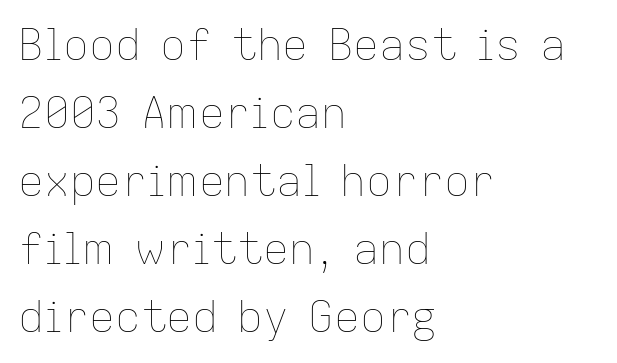
Reading down the column, the eye jumps a familiar distance to each next line. Upright lettering throughout. These lines are rendered in a variable-pitch font. The glyphs are unaccompanied by any horizontal stroke below them.
